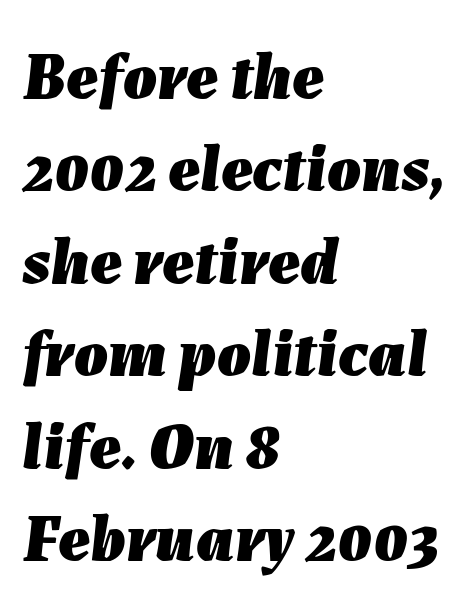
{"italic": "yes", "lean": "right", "slant_degrees": 7, "bold": "yes", "weight": "heavy", "width": "normal", "stroke_contrast": "low", "x_height": "medium", "monospaced": "no", "underline": "no", "align": "left", "line_spacing": "normal", "line_spacing_ratio": 1.38, "letter_spacing": "normal", "letter_spacing_em": 0.0, "glyph_px": 67}
